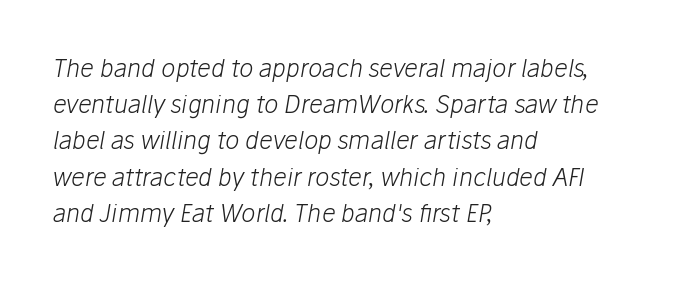
The image shows 24 px text type, italic (leaning right); set left-aligned, normal line spacing (1.51x), normal letter spacing, not underlined.
